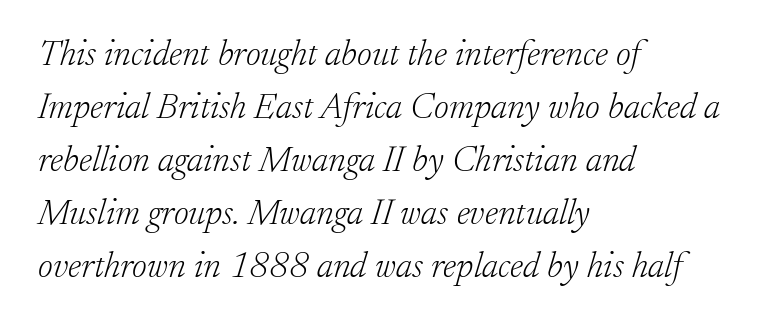
The image shows 36 px light serif type, italic (leaning right); set left-aligned, normal line spacing (1.47x), normal letter spacing, not underlined; low stroke contrast and a small x-height.
